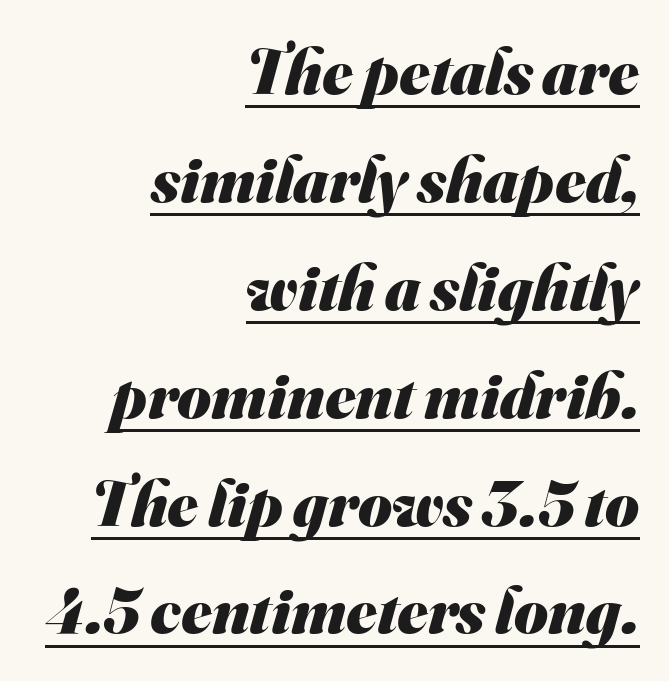
Quick note: interline space is typical. Words appear dense and cohesive because spacing is normal. A typesetter would call this proportional, since set widths differ per character. The rendering shows plain stroke endings on the letterforms — a sans-serif design. Weight check: bold — yes, fully. A baseline rule has been typeset under these characters.
